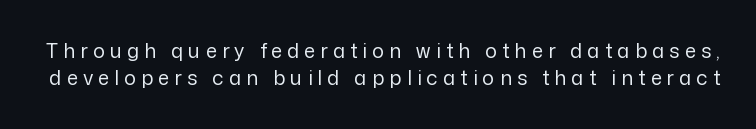
The image shows 20 px text type, upright; set normal line spacing (1.37x), unusually wide letter spacing (+0.26 em), not underlined.
